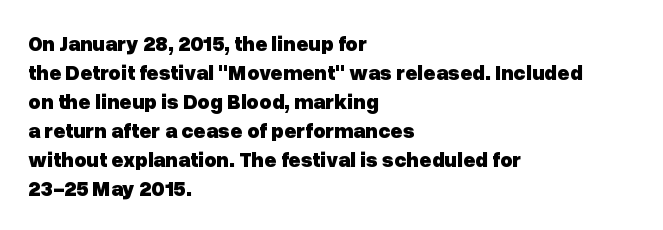
The lines are quadded left. These lines keep a tight, regular rhythm from letter to letter. The gap between lines stays unmarked. It's the straight-up-and-down kind of type. The rendering uses a moderate line-height, typical for paragraphs. Pretty heavy lettering here — definitely bold.
